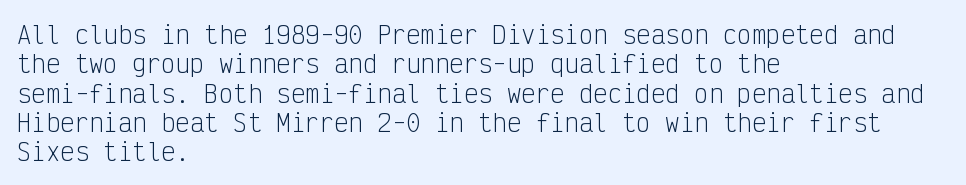
{"italic": "no", "bold": "no", "underline": "no", "align": "left", "line_spacing_ratio": 1.22, "letter_spacing": "normal", "letter_spacing_em": 0.0, "glyph_px": 24}
